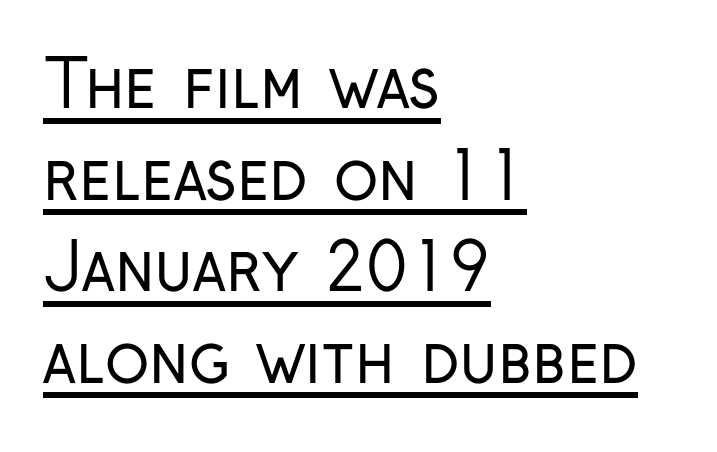
Q: Is the text bold? A: No.
Q: Is the text italic (slanted)? A: No, it is upright.
Q: Is the typeface a serif or a sans-serif typeface? A: Sans-serif.
Q: Is the text underlined? A: Yes.
Q: How is the paragraph aligned? A: Left-aligned.
Q: Is the spacing between letters normal or unusually wide? A: Normal.
Q: Is the spacing between lines tight, normal or loose? A: Normal.
Q: Width (condensed, normal, or wide)? A: Condensed.
Q: Stroke contrast? A: Low.
Q: x-height? A: Medium.
Q: Monospaced? A: No.
